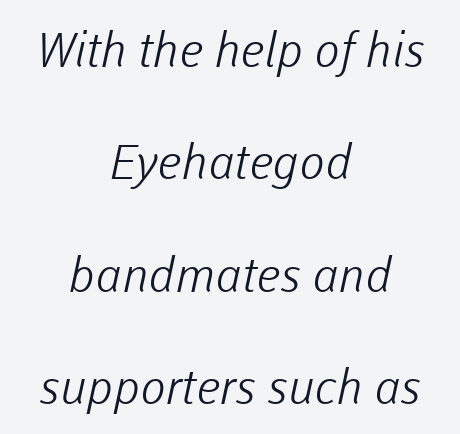
Stems and bowls with no extra thickness — not bold. The face used here is proportionally spaced, like ordinary book or web type. What kind of face is this? One without serifs — a sans. The specimen omits any rule beneath the text block's lines.
